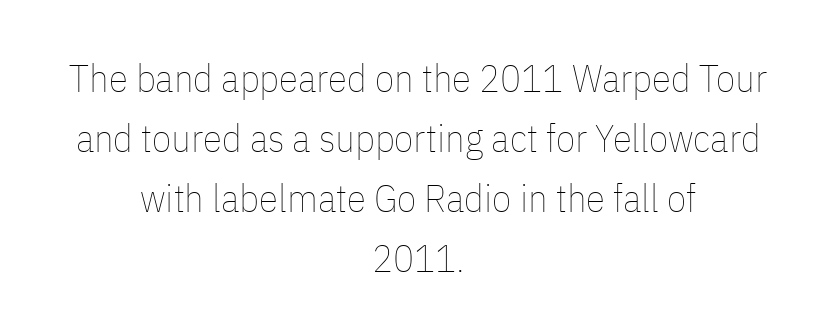
The tracking reads as untouched default to a designer's eye. Horizontally, the lines are justified to the midpoint only. The characters are drawn with everyday or finer stroke widths. Reading down the column, the eye jumps a familiar distance to each next line.
